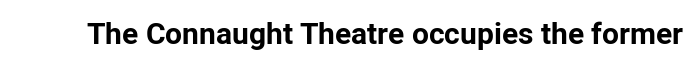
The image shows 30 px bold sans-serif type, upright; set normal letter spacing, not underlined; low stroke contrast and a medium x-height.
